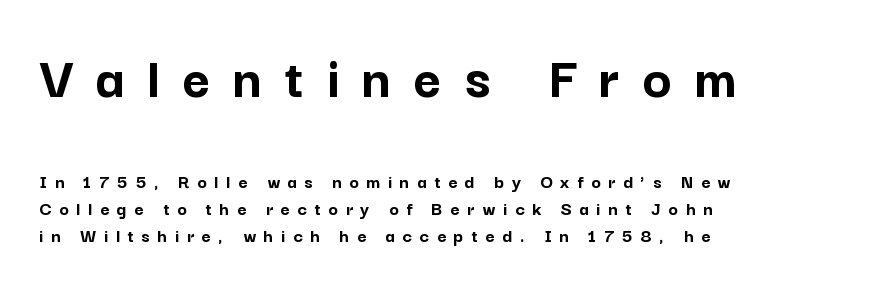
{"serif": "no", "italic": "no", "bold": "yes", "weight": "semibold", "width": "normal", "stroke_contrast": "low", "x_height": "medium", "monospaced": "no", "underline": "no", "align": "left", "line_spacing": "normal", "line_spacing_ratio": 1.35, "letter_spacing": "wide", "letter_spacing_em": 0.38, "larger_block": "first", "size_ratio": 3.0, "glyph_px": 60}
